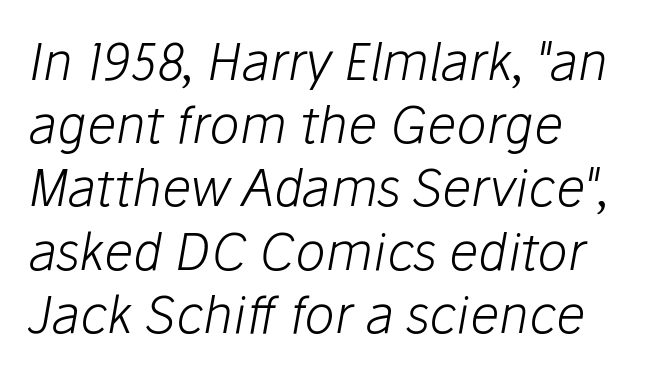
{"italic": "yes", "lean": "right", "slant_degrees": 10, "bold": "no", "weight": "light", "width": "normal", "stroke_contrast": "low", "x_height": "medium", "monospaced": "no", "underline": "no", "align": "left", "line_spacing_ratio": 1.24, "letter_spacing": "normal", "letter_spacing_em": 0.0, "glyph_px": 51}
